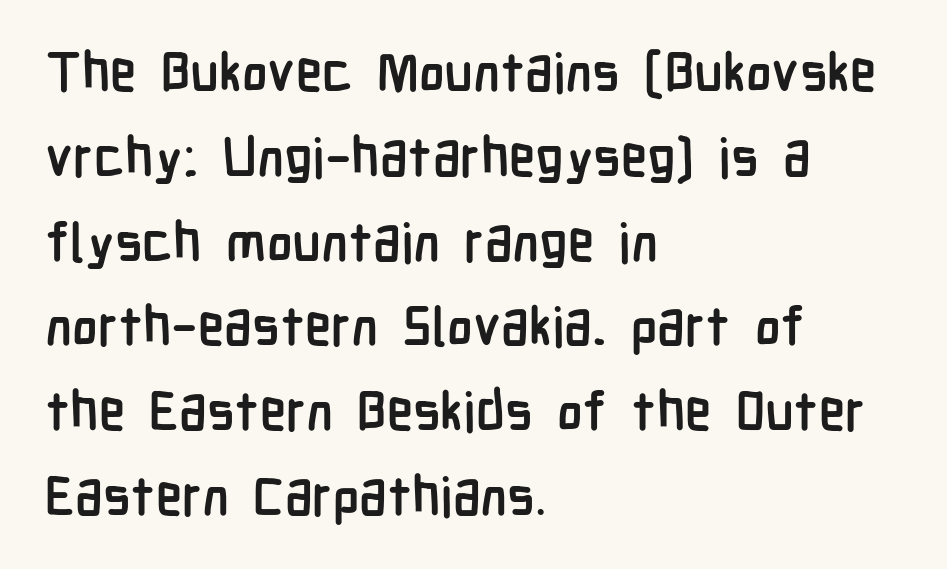
The paragraph has a hard left edge and a soft right edge. The tracking reads as untouched default to a designer's eye. Do the characters align in a grid? No, the font is proportional. Decoration check: the copy has no underline. This is heavy type, rendered in bold. The block of text has a typical density, with ordinary space between rows.
